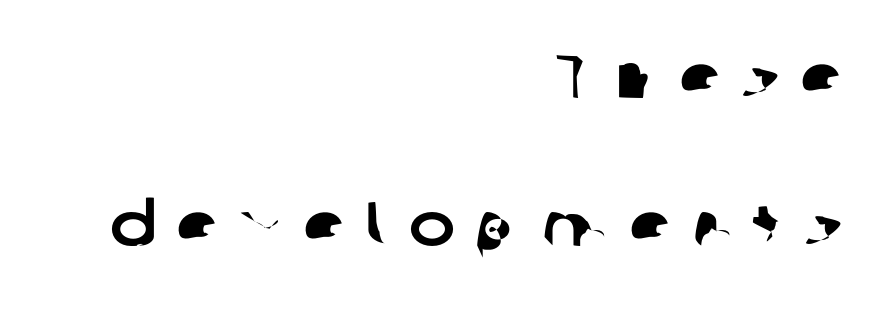
{"serif": "no", "width": "normal", "stroke_contrast": "low", "x_height": "medium", "monospaced": "no", "underline": "no", "align": "right", "line_spacing": "loose", "line_spacing_ratio": 2.38, "letter_spacing": "wide", "letter_spacing_em": 0.32, "glyph_px": 62}
